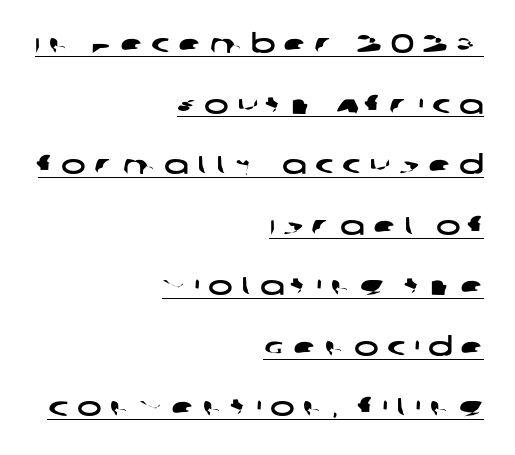
The image shows 26 px text type; set right-aligned, loose line spacing (2.33x), unusually wide letter spacing (+0.32 em), underlined.
